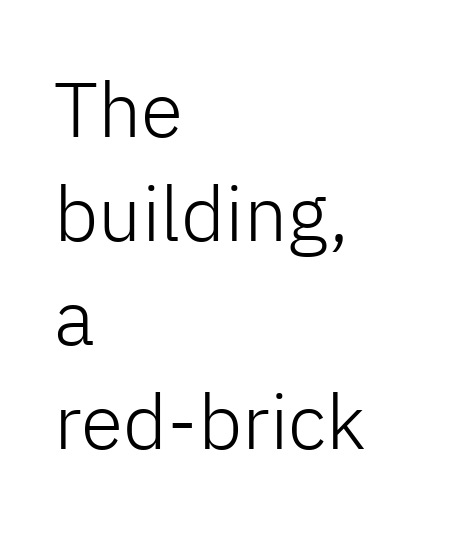
Q: Is the text bold? A: No.
Q: Is the text italic (slanted)? A: No, it is upright.
Q: Is the typeface a serif or a sans-serif typeface? A: Sans-serif.
Q: Is the text underlined? A: No.
Q: How is the paragraph aligned? A: Left-aligned.
Q: Is the spacing between letters normal or unusually wide? A: Normal.
Q: Is the spacing between lines tight, normal or loose? A: Normal.
Q: Width (condensed, normal, or wide)? A: Normal.
Q: Stroke contrast? A: Low.
Q: x-height? A: Medium.
Q: Monospaced? A: No.
